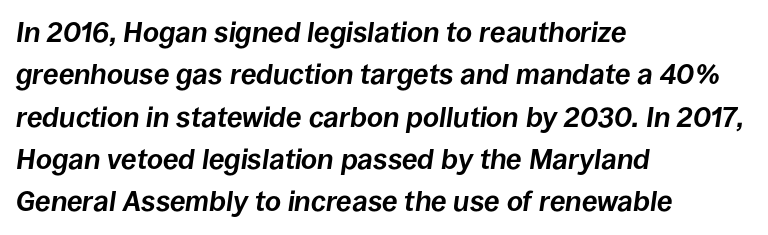
Q: Is the text bold? A: Yes.
Q: Is the text italic (slanted)? A: Yes, it leans right by about 8 degrees.
Q: Is the text underlined? A: No.
Q: How is the paragraph aligned? A: Left-aligned.
Q: Is the spacing between letters normal or unusually wide? A: Normal.
Q: Is the spacing between lines tight, normal or loose? A: Normal.
Q: Width (condensed, normal, or wide)? A: Normal.
Q: Stroke contrast? A: Low.
Q: x-height? A: Large.
Q: Monospaced? A: No.
